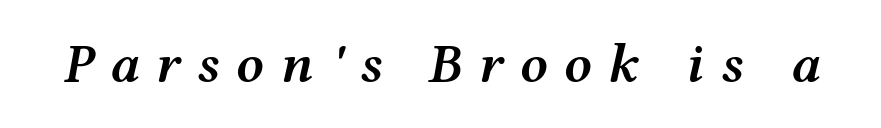
{"italic": "yes", "lean": "right", "slant_degrees": 12, "bold": "semi", "weight": "semibold", "width": "wide", "stroke_contrast": "medium", "x_height": "medium", "monospaced": "no", "underline": "no", "letter_spacing": "wide", "letter_spacing_em": 0.3, "glyph_px": 55}
